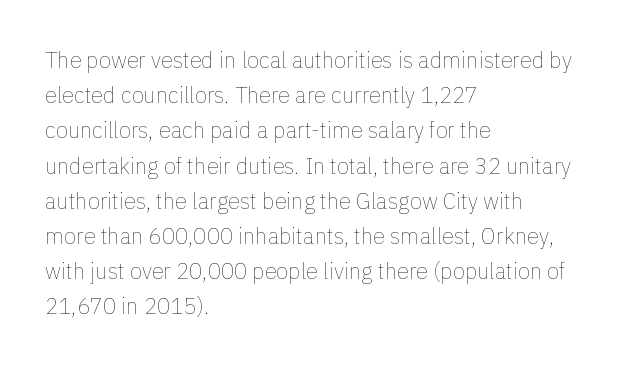
A quiet, ordinary-to-light weight characterises the typeface. Default kerning and tracking; the words read as compact shapes. These lines stack with their left ends in a neat column. The leading is moderate, giving the passage an even texture.
